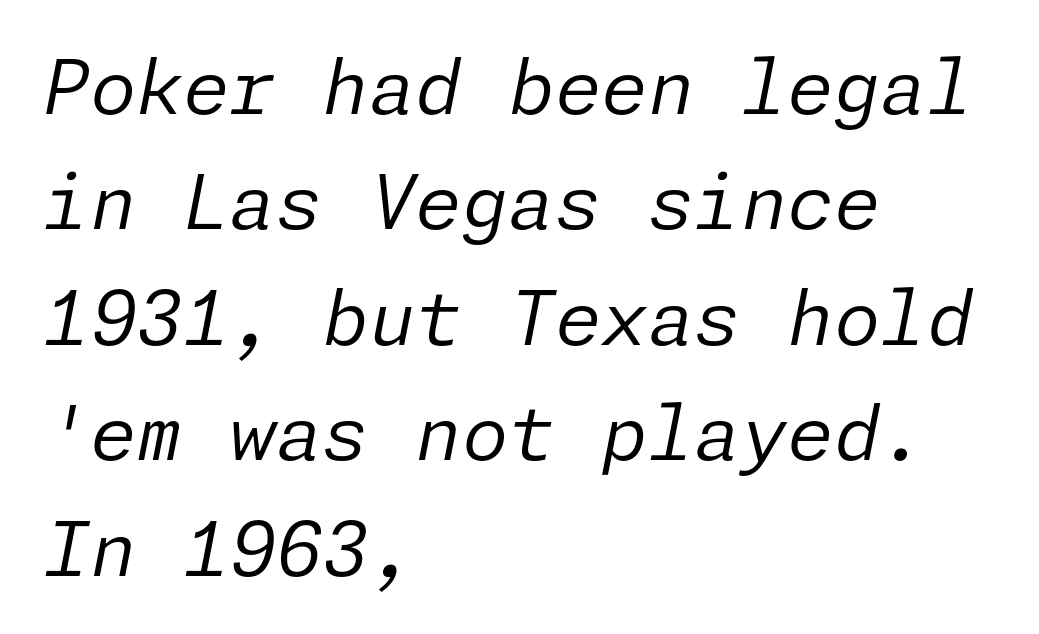
These lines sit exactly where default settings would place them. Weight: regular or lighter. Teacher's note: observe the even left margin — that is flush-left alignment. Between one letter and the next there's only the usual sliver of space.
